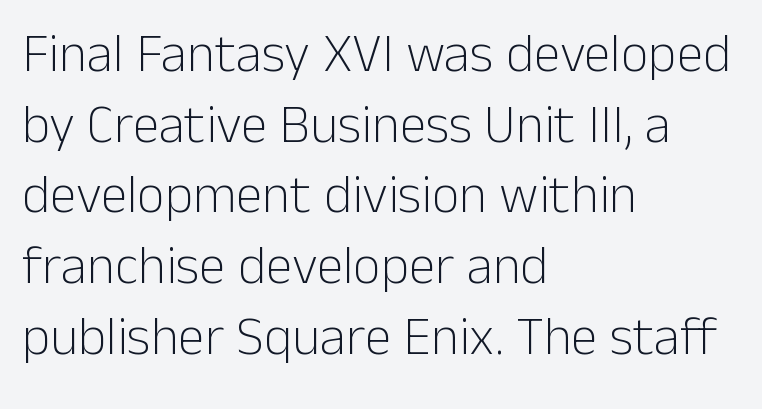
{"serif": "no", "italic": "no", "bold": "no", "weight": "light", "width": "normal", "stroke_contrast": "low", "x_height": "medium", "monospaced": "no", "underline": "no", "align": "left", "line_spacing": "normal", "line_spacing_ratio": 1.31, "letter_spacing": "normal", "letter_spacing_em": 0.0, "glyph_px": 54}
